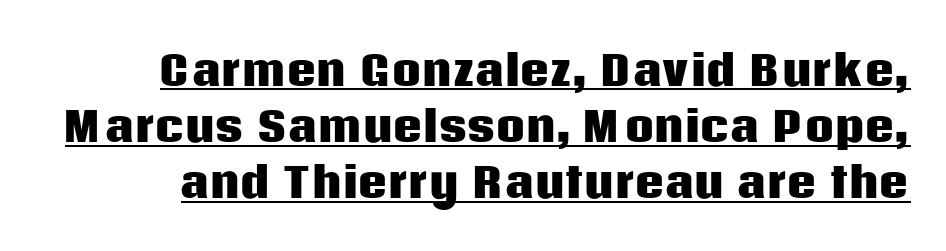
The image shows 41 px heavy sans-serif type, upright; set normal line spacing (1.37x), normal letter spacing, underlined; low stroke contrast and a large x-height.
